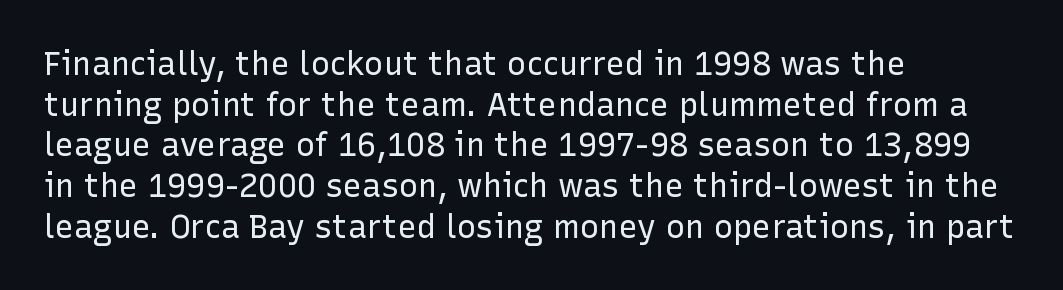
{"serif": "no", "italic": "no", "bold": "no", "weight": "regular", "width": "normal", "stroke_contrast": "low", "x_height": "medium", "monospaced": "no", "underline": "no", "align": "left", "line_spacing": "normal", "line_spacing_ratio": 1.27, "letter_spacing": "normal", "letter_spacing_em": 0.0, "glyph_px": 32}
